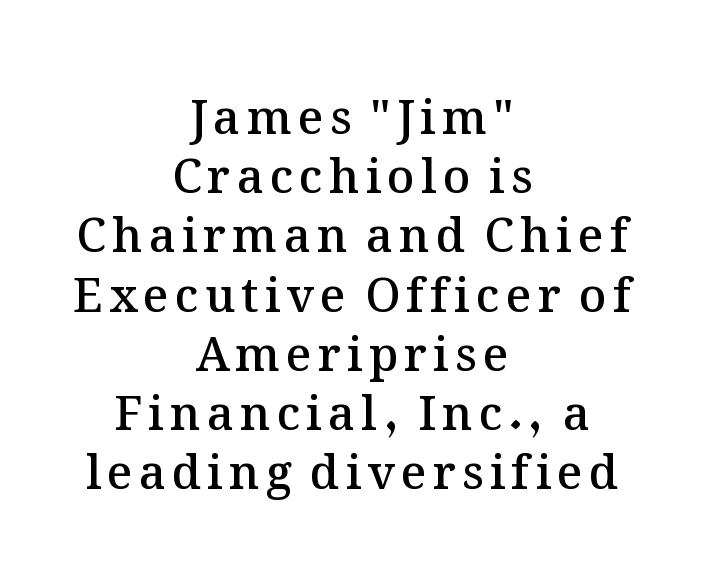
The axis of the letterforms is exactly vertical. Is the block centered? Yes — each line is placed symmetrically about the middle. The specimen omits any rule beneath the text block's lines. The line-height multiplier appears to be the usual default. The passage shown is typed in a proportional face where columns would drift. Typographic density is moderately raised because the face is semibold.
